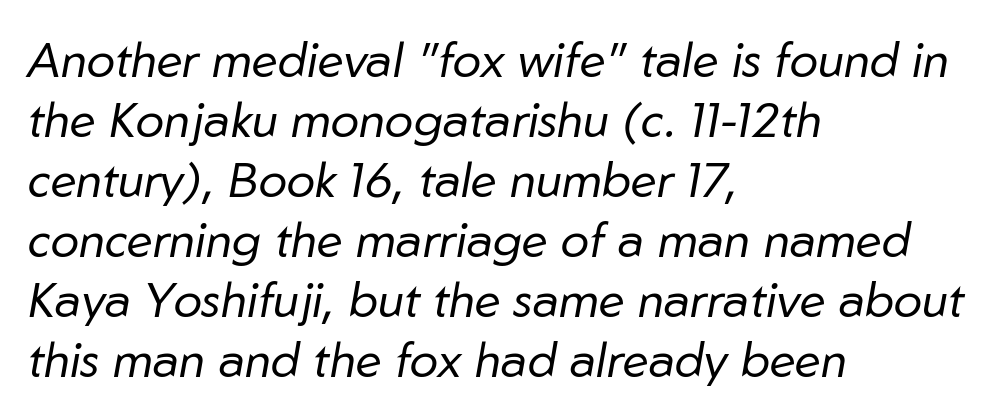
The image shows 48 px regular-weight type, italic (leaning right); set left-aligned, normal line spacing (1.25x), normal letter spacing, not underlined; low stroke contrast and a medium x-height.
